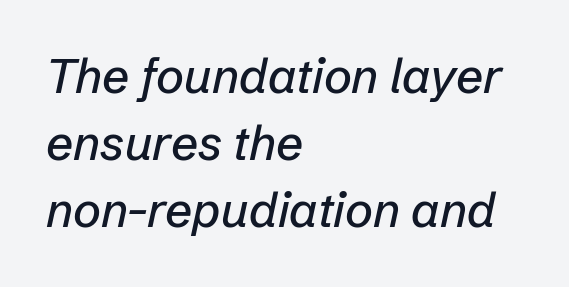
The image shows 48 px text type, italic (leaning right); set left-aligned, normal line spacing (1.4x), normal letter spacing, not underlined; low stroke contrast and a medium x-height.
